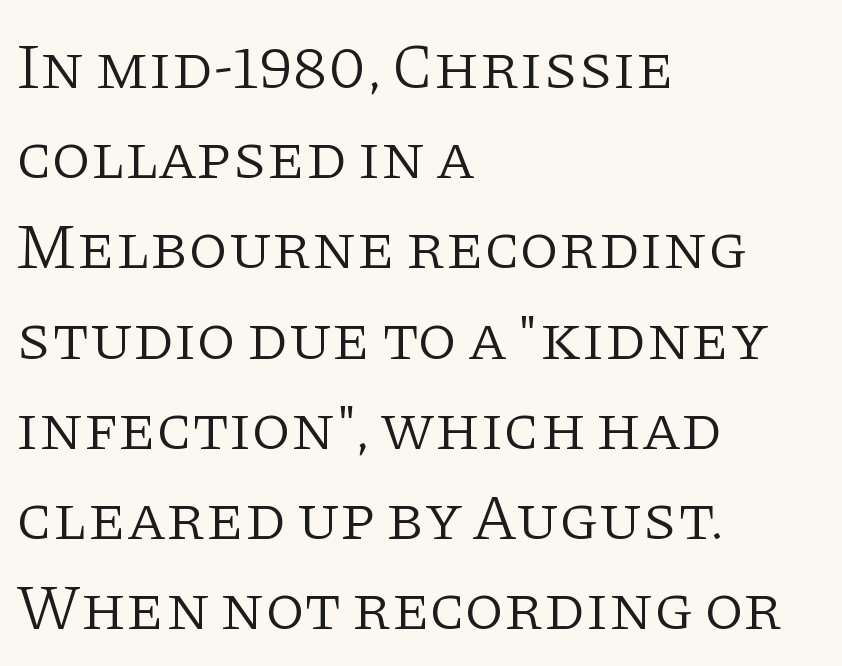
The paragraph has a hard left edge and a soft right edge. The words here are not underlined. It's the straight-up-and-down kind of type. Tracking here is standard; glyphs follow each other at the usual distance. The typesetting does not lean heavy: it is not bold. The face used here is seriffed, in the tradition of book romans.
